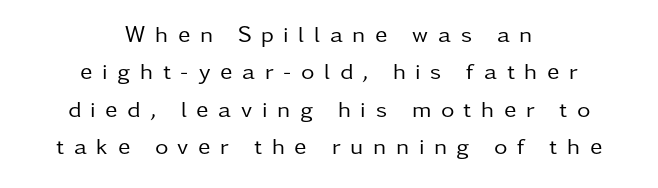
The image shows 23 px text type, upright; set centered, normal line spacing (1.62x), unusually wide letter spacing (+0.42 em), not underlined.
